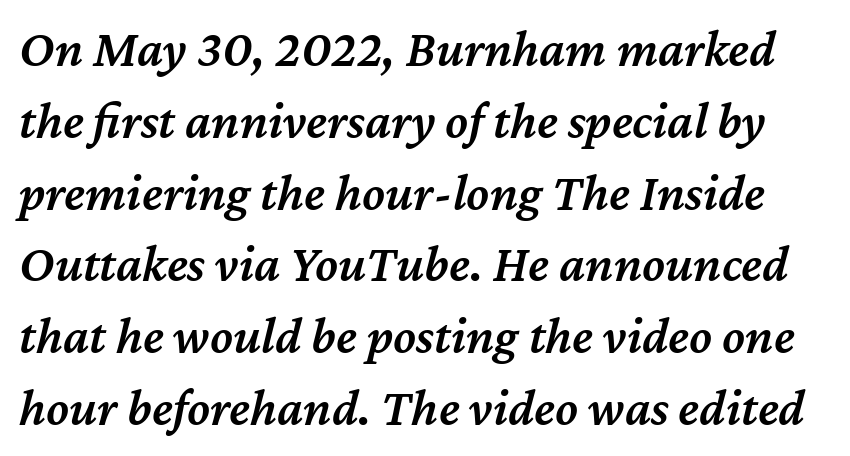
The image shows 52 px semibold type, italic (leaning right); set normal line spacing (1.38x), normal letter spacing, not underlined; medium stroke contrast and a medium x-height.
